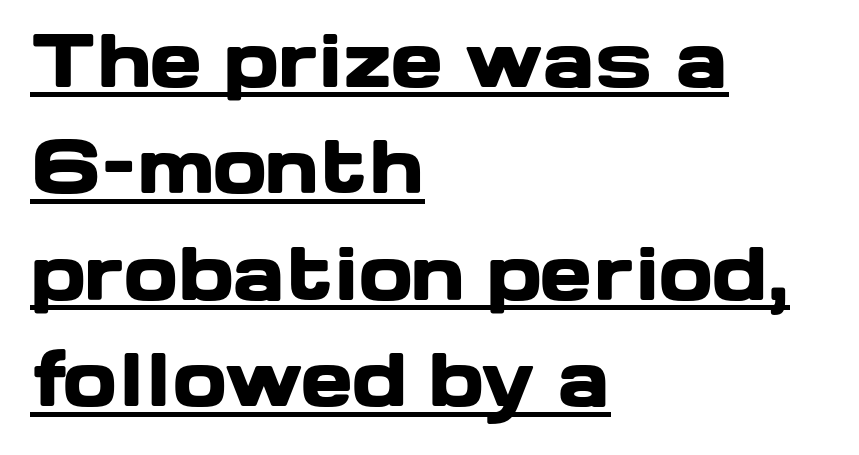
The image shows 71 px heavy, wide sans-serif type, upright; set left-aligned, normal line spacing (1.5x), normal letter spacing, underlined; low stroke contrast and a medium x-height.
